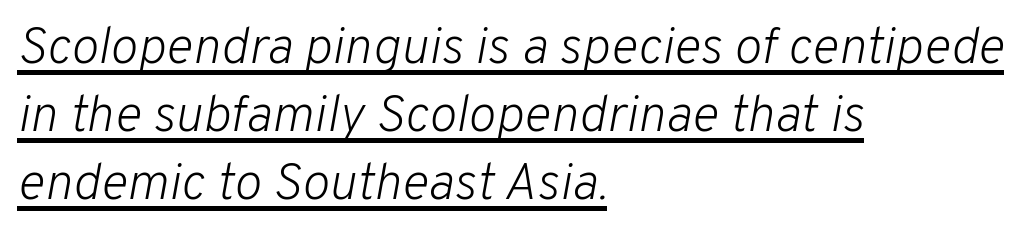
The image shows 52 px light type, italic (leaning right); set left-aligned, normal line spacing (1.31x), normal letter spacing, underlined; low stroke contrast and a medium x-height.
